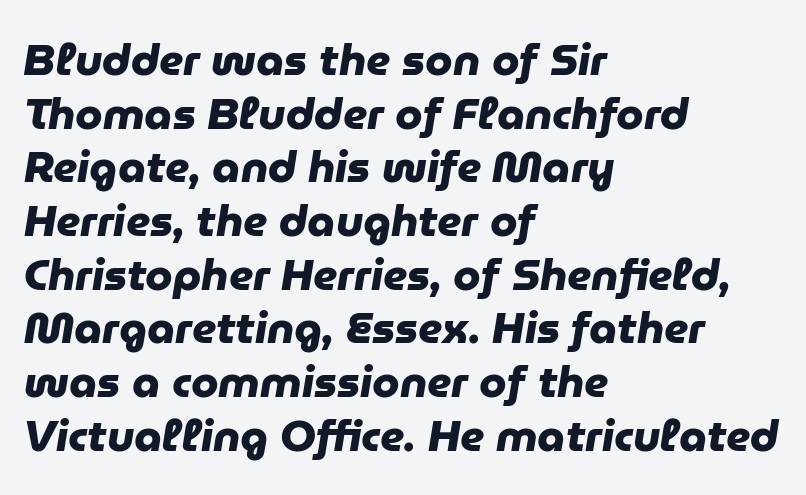
Stroke thickness is high; the sample reads as a true bold. Looks like regular typesetting: each glyph gets only the width it needs. Plain, unruled lines of type. A sans-serif font was chosen for this passage. The line texture is even and compact thanks to regular tracking. The text block is weighted toward the left margin, trailing off unevenly rightward.
